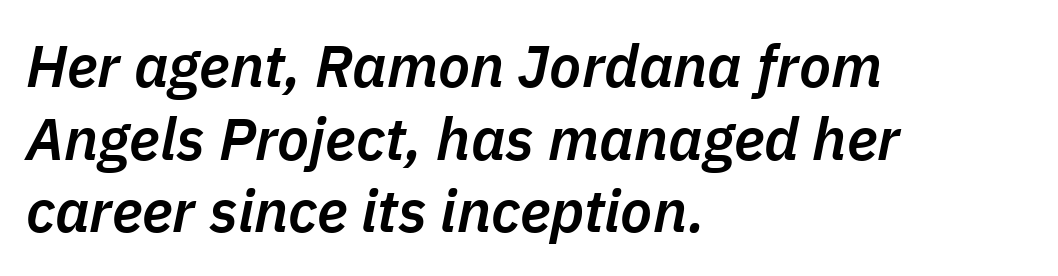
Q: Is the text bold? A: Semi-bold.
Q: Is the text italic (slanted)? A: Yes, it leans right by about 11 degrees.
Q: Is the text underlined? A: No.
Q: How is the paragraph aligned? A: Left-aligned.
Q: Is the spacing between letters normal or unusually wide? A: Normal.
Q: Width (condensed, normal, or wide)? A: Normal.
Q: Stroke contrast? A: Low.
Q: x-height? A: Medium.
Q: Monospaced? A: No.
